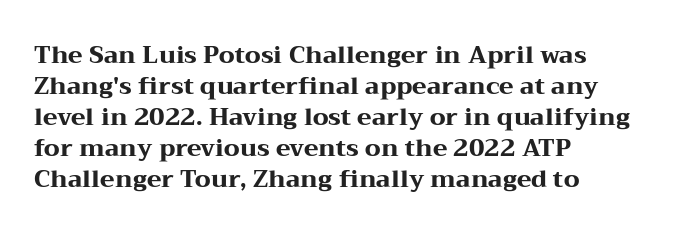
The image shows 24 px bold type, upright; set left-aligned, normal line spacing (1.29x), normal letter spacing, not underlined.
